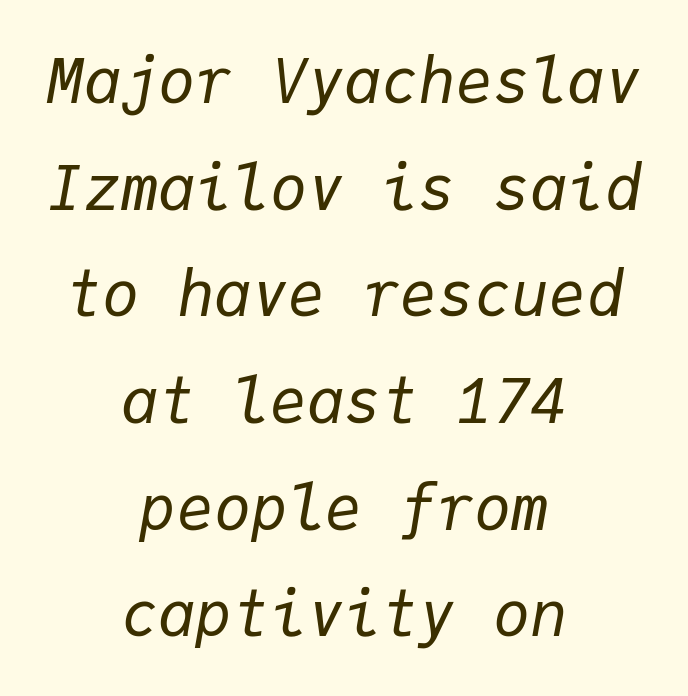
A student would call this center alignment; a typographer would say set centered. Spacing verdict: monospaced, one width for all characters. These lines were composed using italics. Inter-character spacing is left at the font's built-in metrics. Descender tails drop into unmarked territory.
